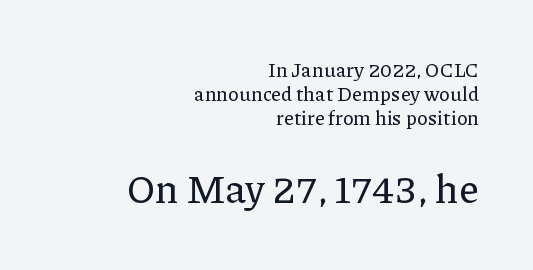
A flush-right, rag-left setting is used for this passage. In terms of letterspacing, this is plain default setting. If you squint, the bottom block still reads clearly — it's the larger of the two. Typographically, this falls in the serif category. This is roman type, the default non-slanted kind. Looks like regular typesetting: each glyph gets only the width it needs.
